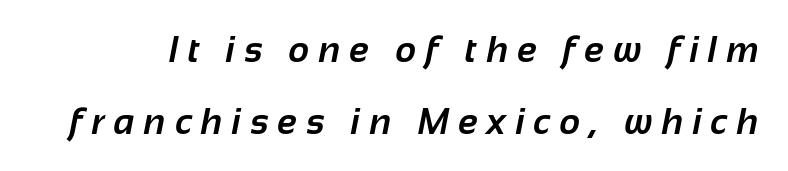
{"serif": "no", "bold": "yes", "weight": "bold", "width": "normal", "stroke_contrast": "low", "x_height": "medium", "monospaced": "no", "underline": "no", "line_spacing": "loose", "line_spacing_ratio": 2.0, "letter_spacing": "wide", "letter_spacing_em": 0.26, "glyph_px": 36}
